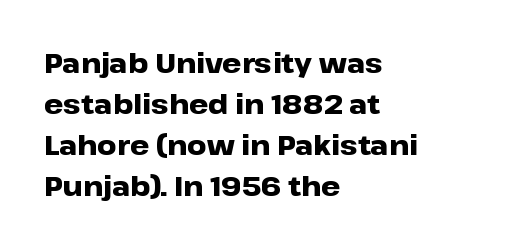
{"italic": "no", "bold": "yes", "underline": "no", "align": "left", "line_spacing": "normal", "line_spacing_ratio": 1.52, "letter_spacing": "normal", "letter_spacing_em": 0.0, "glyph_px": 27}
